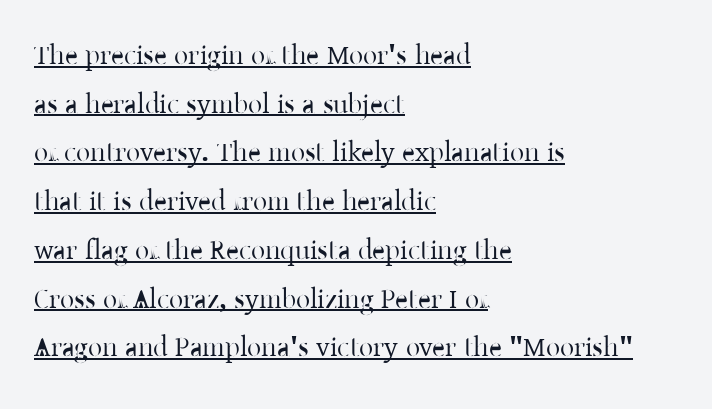
The image shows 28 px serif type, upright; set left-aligned, line spacing 1.74x, normal letter spacing, underlined; low stroke contrast and a medium x-height.
